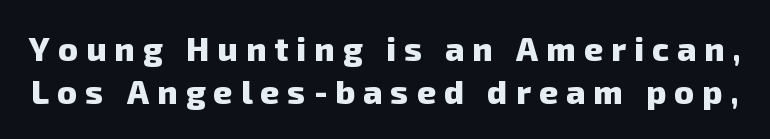
Each glyph is drawn with heavy, bold strokes. The letters advance in unequal steps, a hallmark of proportional type. Vertically, the passage feels balanced, rows spaced as you'd expect. Typographically, this falls in the sans-serif category. The baseline area is clear.
